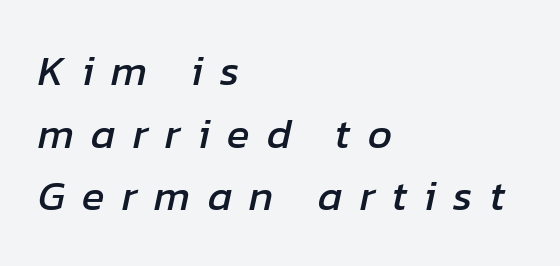
The image shows 42 px text type, italic (leaning right); set left-aligned, normal line spacing (1.49x), unusually wide letter spacing (+0.41 em), not underlined; low stroke contrast and a medium x-height.
